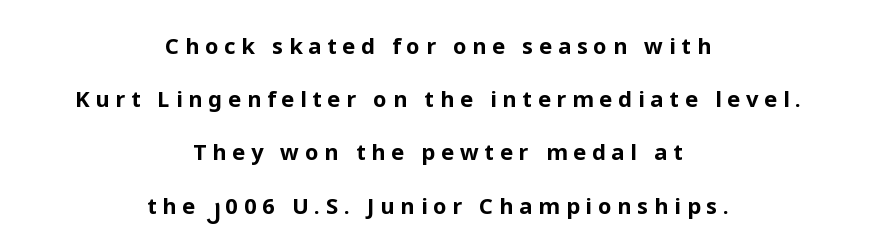
{"italic": "no", "bold": "yes", "underline": "no", "align": "center", "line_spacing": "loose", "line_spacing_ratio": 2.42, "letter_spacing": "wide", "letter_spacing_em": 0.26, "glyph_px": 22}
